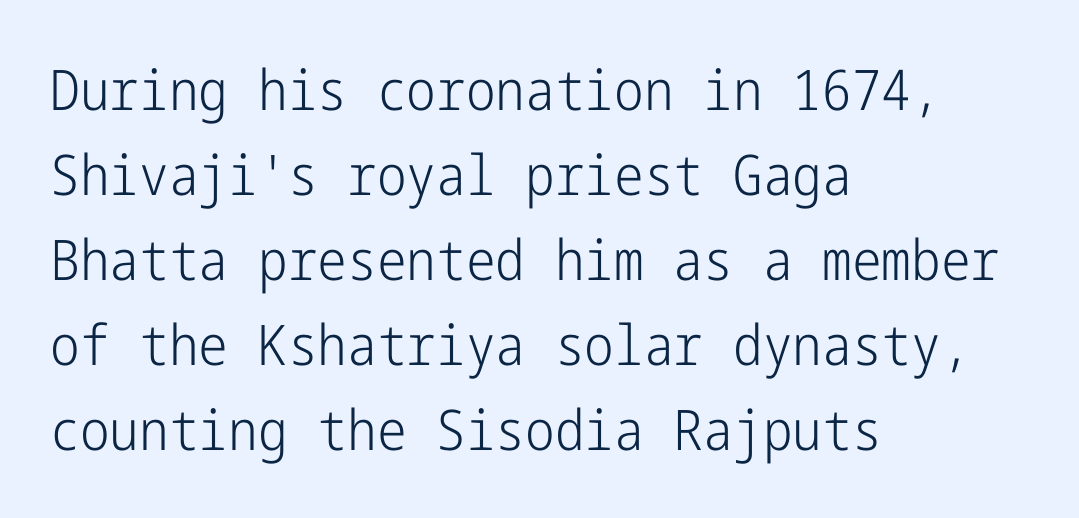
{"serif": "no", "italic": "no", "bold": "no", "weight": "light", "width": "condensed", "stroke_contrast": "low", "x_height": "medium", "underline": "no", "align": "left", "line_spacing": "normal", "line_spacing_ratio": 1.52, "letter_spacing": "normal", "letter_spacing_em": 0.0, "glyph_px": 56}
